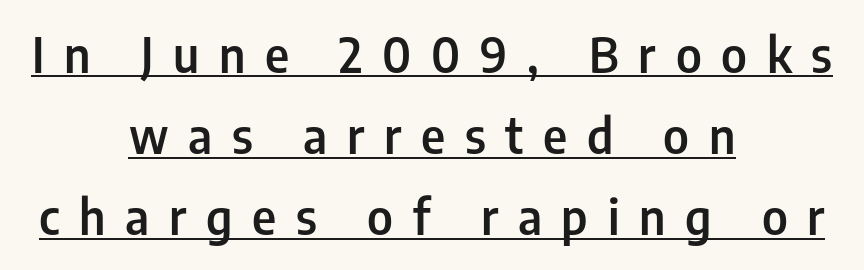
The image shows 48 px semibold, condensed sans-serif type, upright; set centered, normal line spacing (1.69x), unusually wide letter spacing (+0.41 em), underlined; low stroke contrast and a medium x-height.
